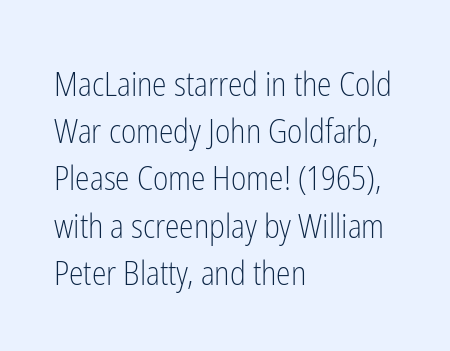
This rendering leaves character spacing at its baseline value. The face looks like a standard text weight, possibly lighter. The glyphs in this specimen are sans serif. Only glyphs here, with clear space below each row.
